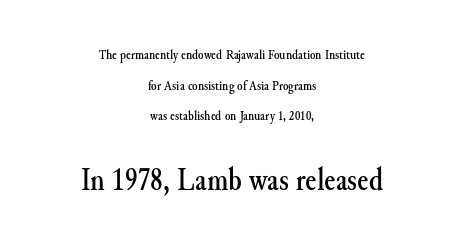
The image shows 33 px serif type, upright; set centered, loose line spacing (2.18x), normal letter spacing, not underlined; the second (bottom) block is 2.36x larger; medium stroke contrast and a small x-height.
